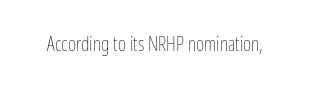
The image shows 20 px text type, upright; set normal letter spacing, not underlined.
